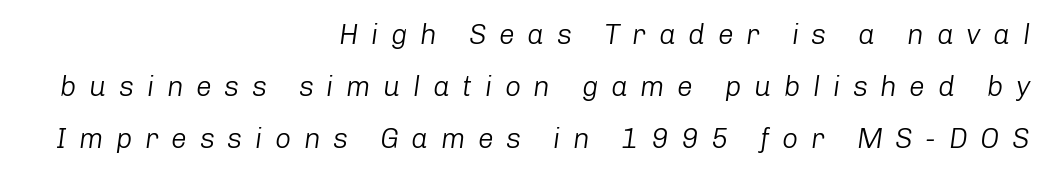
Q: Is the text bold? A: No.
Q: Is the text italic (slanted)? A: Yes, it leans right by about 8 degrees.
Q: Is the text underlined? A: No.
Q: How is the paragraph aligned? A: Right-aligned.
Q: Is the spacing between letters normal or unusually wide? A: Unusually wide.
Q: Width (condensed, normal, or wide)? A: Normal.
Q: Stroke contrast? A: Low.
Q: x-height? A: Medium.
Q: Monospaced? A: No.
